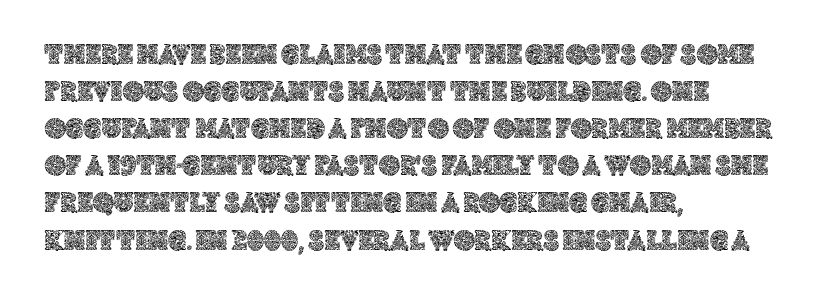
Q: Is the text italic (slanted)? A: No, it is upright.
Q: Is the text underlined? A: No.
Q: How is the paragraph aligned? A: Left-aligned.
Q: Is the spacing between letters normal or unusually wide? A: Normal.
Q: Is the spacing between lines tight, normal or loose? A: Normal.
Q: Width (condensed, normal, or wide)? A: Normal.
Q: x-height? A: Large.
Q: Monospaced? A: No.
